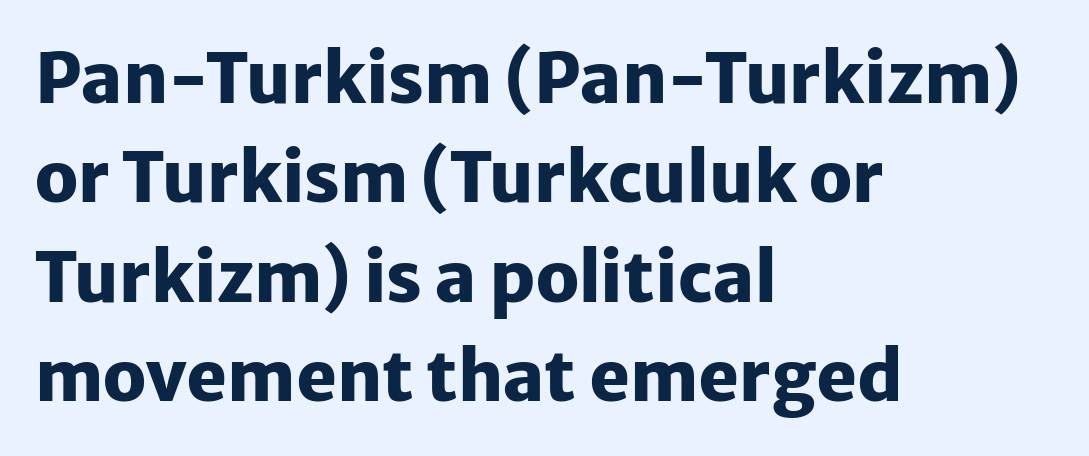
Glyph-to-glyph distance matches everyday printed text. You can tell it's not italic because the verticals are truly vertical. Nothing sits at the stroke ends, so this counts as sans-serif. A normal amount of white space separates one row of letters from the next. Proportional: the letters do not fall into vertical columns. Each glyph is drawn with heavy, bold strokes.
